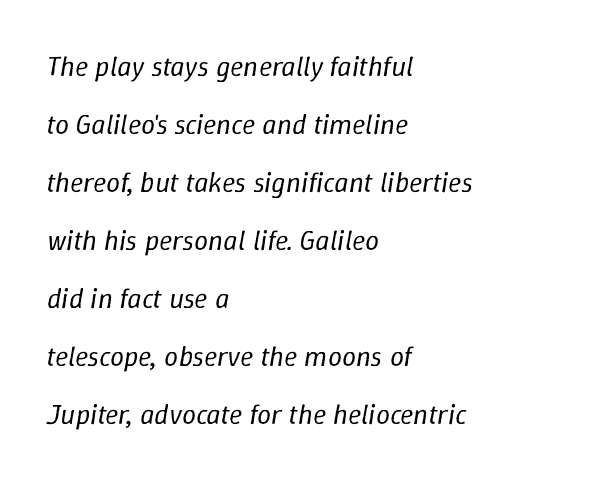
The image shows 28 px regular-weight type, italic (leaning right); set left-aligned, loose line spacing (2.07x), normal letter spacing, not underlined; low stroke contrast and a medium x-height.
